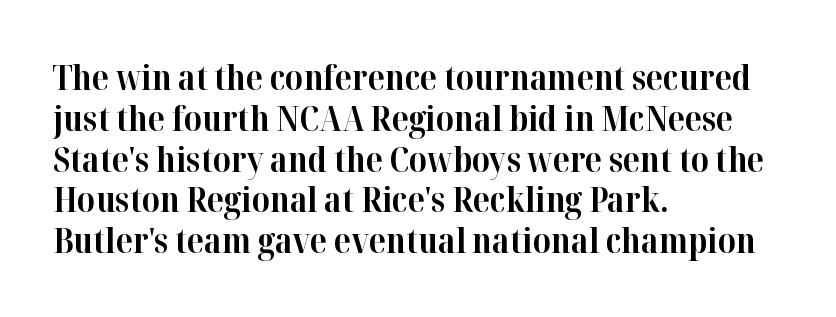
{"serif": "yes", "italic": "no", "bold": "yes", "weight": "bold", "width": "normal", "stroke_contrast": "high", "x_height": "medium", "monospaced": "no", "underline": "no", "align": "left", "line_spacing_ratio": 1.2, "letter_spacing": "normal", "letter_spacing_em": 0.0, "glyph_px": 34}
